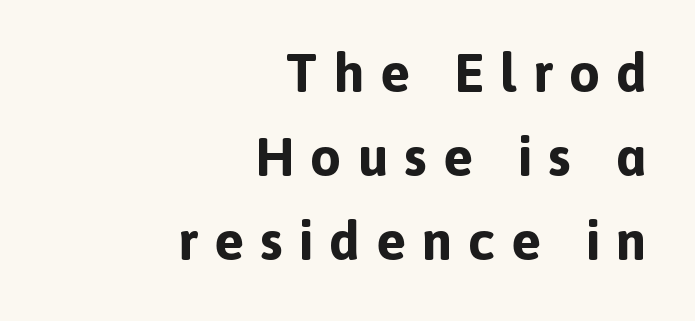
The image shows 55 px bold sans-serif type, upright; set right-aligned, normal line spacing (1.53x), unusually wide letter spacing (+0.29 em), not underlined; a medium x-height.
